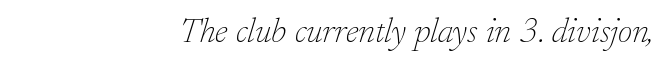
Compared with typical body copy, the letter spacing here is the same. The face used here has a pronounced slope to its letters. If you drew a ruler down the right edge, every line would touch it. The letters carry serifs — small finishing strokes at the ends of their stems. Is the stroke heavy? The answer is a plain regular-or-lighter. Think of a printed novel: that variable character pitch is what you see here.
